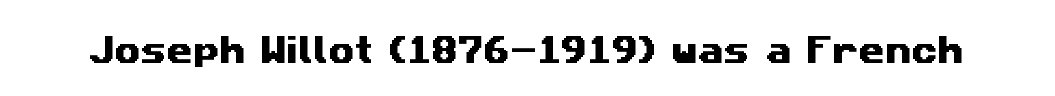
The text was rendered using a sans face with plain stroke endings. Nobody drew a line under any word here. Observe the ordinary spacing: letters are neighbours, not strangers. The rendering uses natural spacing where letterforms have individual widths.
